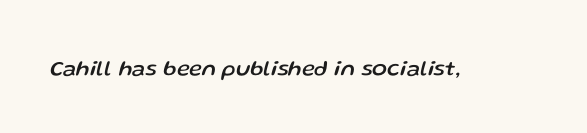
Q: Is the text italic (slanted)? A: Yes, it leans right by about 13 degrees.
Q: Is the text underlined? A: No.
Q: Is the spacing between letters normal or unusually wide? A: Normal.
